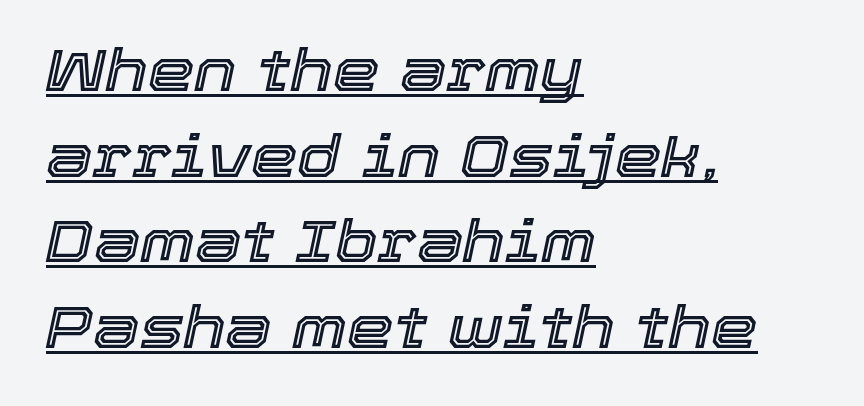
{"italic": "yes", "lean": "right", "slant_degrees": 12, "width": "normal", "x_height": "medium", "monospaced": "no", "underline": "yes", "align": "left", "line_spacing": "normal", "line_spacing_ratio": 1.45, "letter_spacing": "normal", "letter_spacing_em": 0.0, "glyph_px": 59}
